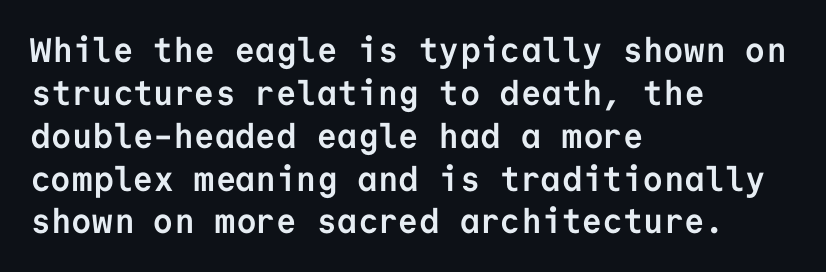
Is this a fixed-width face? Yes — each glyph sits in an identical cell. Beneath every word, the page is bare. This rendering leaves character spacing at its baseline value. These lines carry a lot of weight — the face is fully bold. Classification — sans serif. Whoever set this chose a conventional vertical rhythm.
